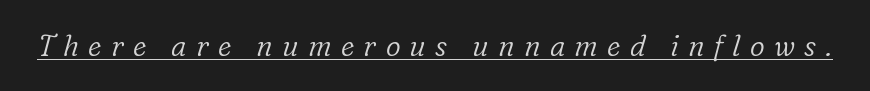
The image shows 29 px light serif type, italic (leaning right); set unusually wide letter spacing (+0.32 em), underlined; low stroke contrast and a medium x-height.
